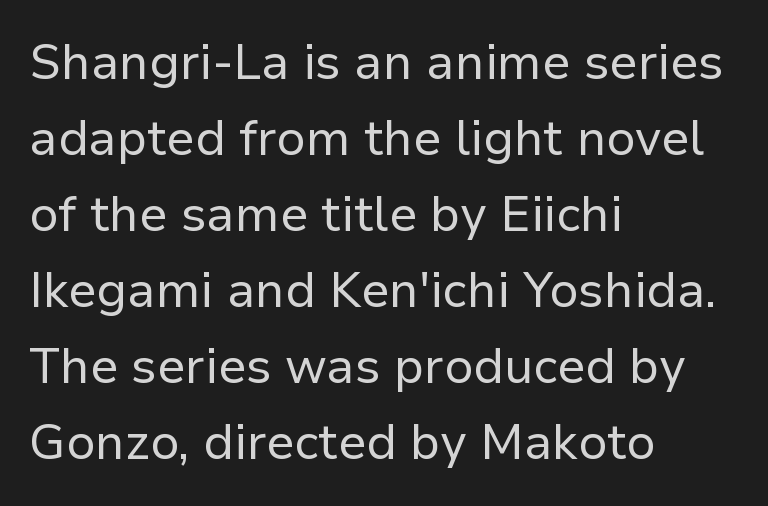
Q: Is the text bold? A: No.
Q: Is the text italic (slanted)? A: No, it is upright.
Q: Is the typeface a serif or a sans-serif typeface? A: Sans-serif.
Q: Is the text underlined? A: No.
Q: How is the paragraph aligned? A: Left-aligned.
Q: Is the spacing between letters normal or unusually wide? A: Normal.
Q: Is the spacing between lines tight, normal or loose? A: Normal.
Q: Width (condensed, normal, or wide)? A: Normal.
Q: Stroke contrast? A: Low.
Q: x-height? A: Medium.
Q: Monospaced? A: No.
